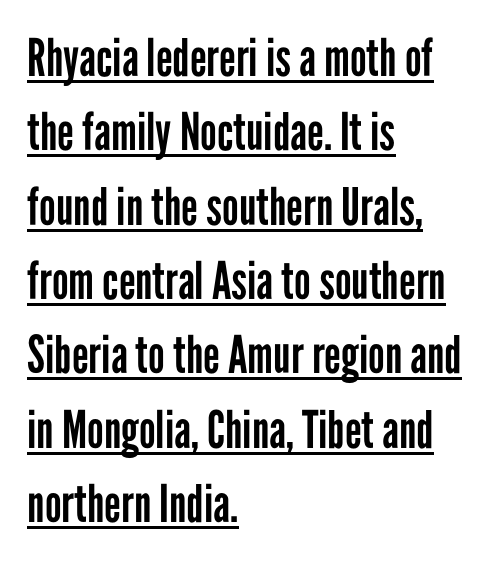
{"serif": "no", "italic": "no", "bold": "no", "weight": "regular", "width": "condensed", "stroke_contrast": "low", "x_height": "medium", "monospaced": "no", "underline": "yes", "align": "left", "line_spacing": "normal", "line_spacing_ratio": 1.43, "letter_spacing": "normal", "letter_spacing_em": 0.0, "glyph_px": 52}
